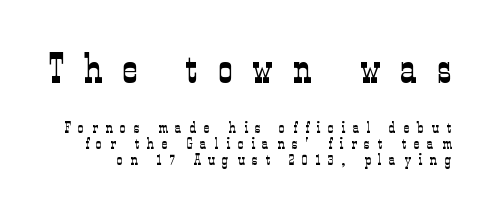
{"serif": "yes", "italic": "no", "bold": "no", "weight": "light", "width": "condensed", "stroke_contrast": "low", "x_height": "medium", "monospaced": "no", "underline": "no", "line_spacing": "tight", "line_spacing_ratio": 1.0, "letter_spacing": "wide", "letter_spacing_em": 0.49, "larger_block": "first", "size_ratio": 2.56, "glyph_px": 41}
